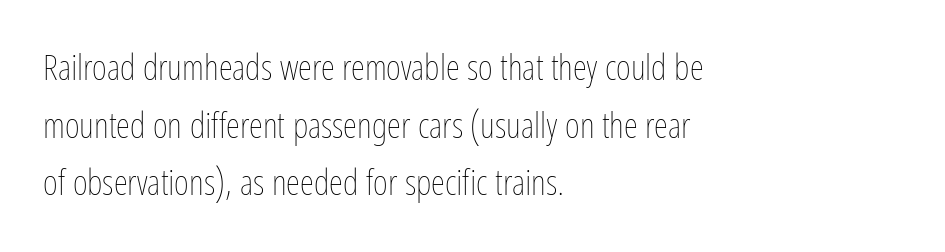
Q: Is the text bold? A: No.
Q: Is the text italic (slanted)? A: No, it is upright.
Q: Is the text underlined? A: No.
Q: How is the paragraph aligned? A: Left-aligned.
Q: Is the spacing between letters normal or unusually wide? A: Normal.
Q: Is the spacing between lines tight, normal or loose? A: Normal.
Q: Width (condensed, normal, or wide)? A: Condensed.
Q: Stroke contrast? A: Low.
Q: x-height? A: Medium.
Q: Monospaced? A: No.
